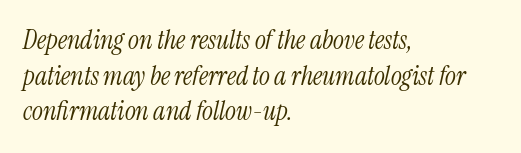
Q: Is the text bold? A: No.
Q: Is the text italic (slanted)? A: Yes, it leans right by about 13 degrees.
Q: Is the text underlined? A: No.
Q: How is the paragraph aligned? A: Left-aligned.
Q: Is the spacing between letters normal or unusually wide? A: Normal.
Q: Is the spacing between lines tight, normal or loose? A: Normal.
